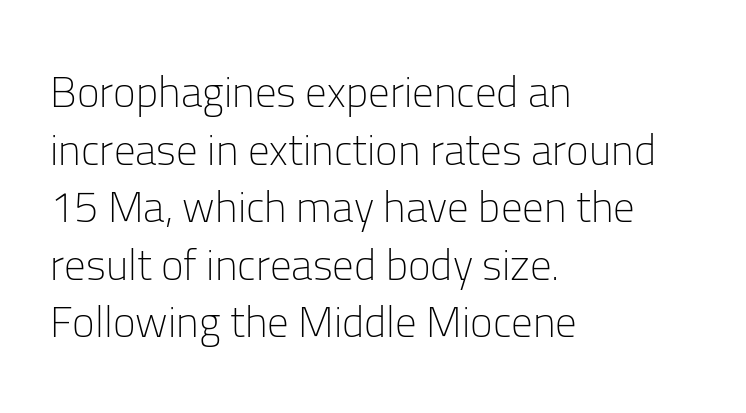
Q: Is the text bold? A: No.
Q: Is the text italic (slanted)? A: No, it is upright.
Q: Is the typeface a serif or a sans-serif typeface? A: Sans-serif.
Q: Is the text underlined? A: No.
Q: How is the paragraph aligned? A: Left-aligned.
Q: Is the spacing between letters normal or unusually wide? A: Normal.
Q: Is the spacing between lines tight, normal or loose? A: Normal.
Q: Width (condensed, normal, or wide)? A: Normal.
Q: Stroke contrast? A: Low.
Q: x-height? A: Medium.
Q: Monospaced? A: No.
